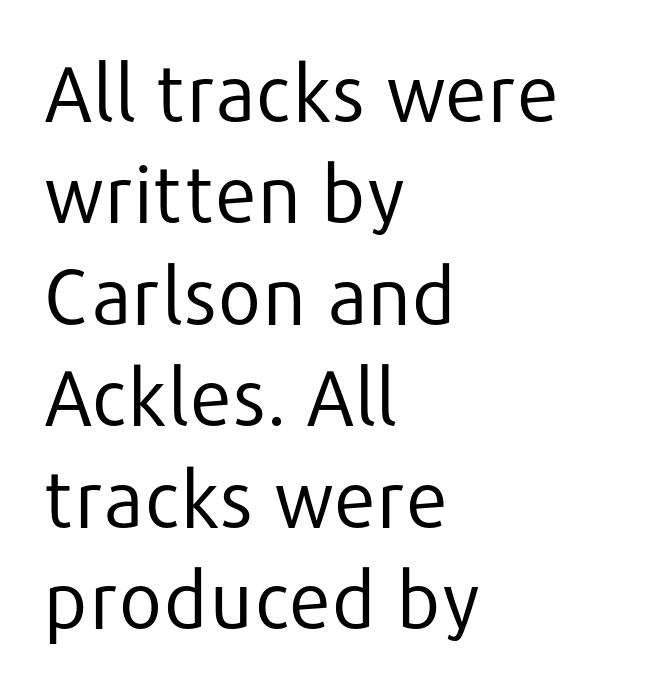
The image shows 78 px regular-weight sans-serif type, upright; set left-aligned, normal line spacing (1.3x), normal letter spacing, not underlined; low stroke contrast and a medium x-height.
